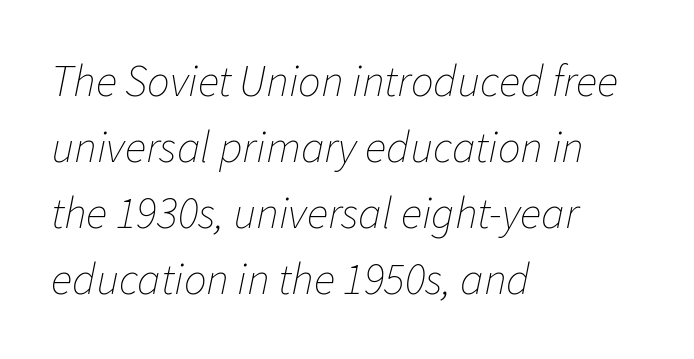
{"italic": "yes", "lean": "right", "slant_degrees": 11, "bold": "no", "weight": "thin", "width": "normal", "stroke_contrast": "low", "x_height": "medium", "monospaced": "no", "underline": "no", "align": "left", "line_spacing": "normal", "line_spacing_ratio": 1.47, "letter_spacing": "normal", "letter_spacing_em": 0.0, "glyph_px": 45}
